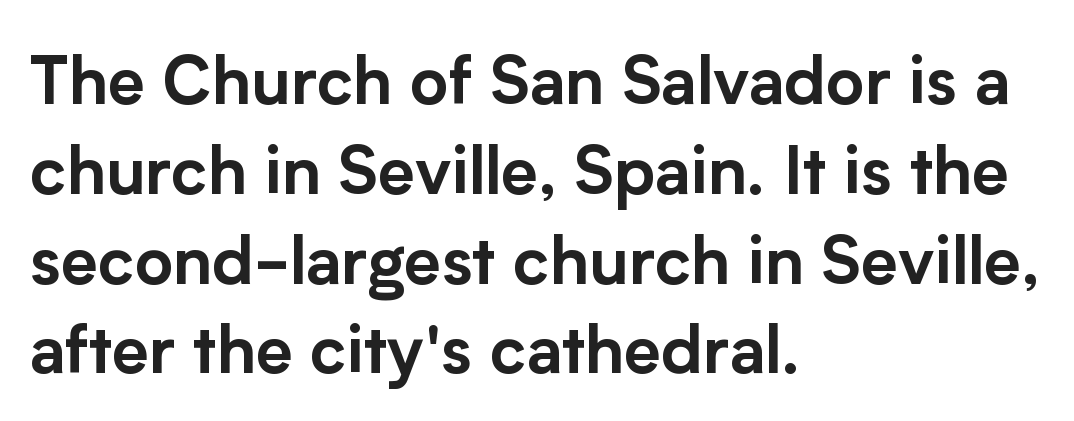
{"serif": "no", "italic": "no", "width": "normal", "stroke_contrast": "low", "x_height": "medium", "monospaced": "no", "underline": "no", "align": "left", "line_spacing": "normal", "line_spacing_ratio": 1.36, "letter_spacing": "normal", "letter_spacing_em": 0.0, "glyph_px": 66}
